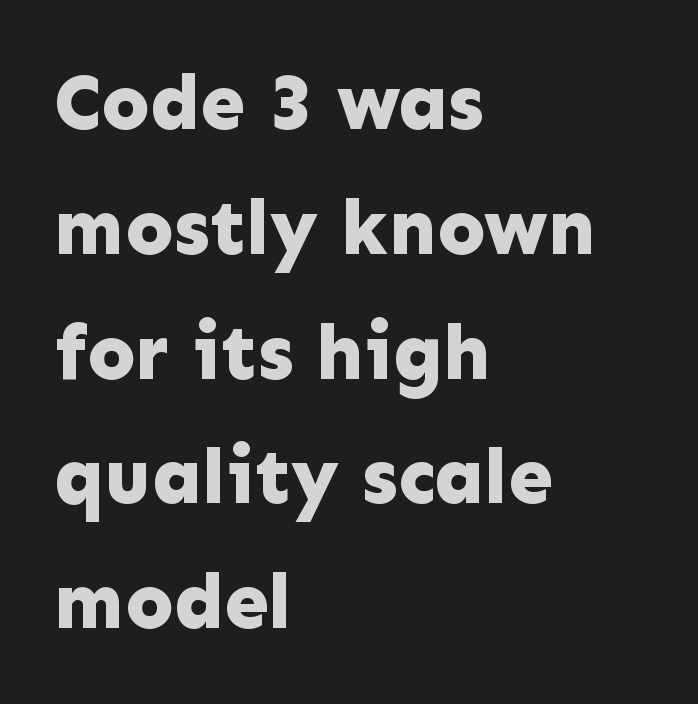
No italicization has been applied; the sample stays upright. In terms of weight, the rendering is a true, heavy bold. Think of a printed novel: that variable character pitch is what you see here. The glyphs are unaccompanied by any horizontal stroke below them. The type is set solid horizontally, with unmodified tracking.
